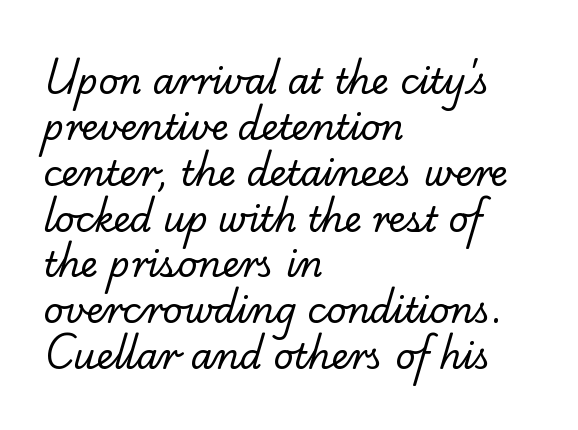
The font sits on the lighter half of the weight spectrum, regular included. The text block is weighted toward the left margin, trailing off unevenly rightward. Nobody touched the tracking dial on this one. Honestly, there is no underline to notice here at all. Is this a fixed-width face? No — the glyphs have proportional, varying widths.
